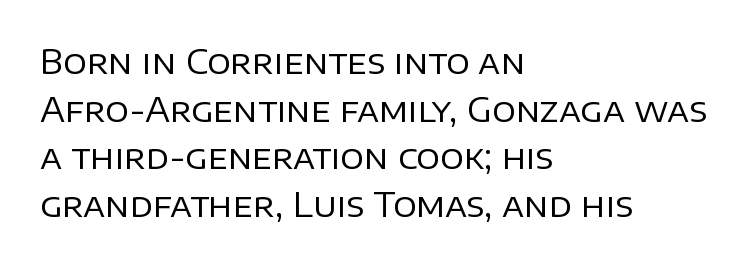
The image shows 33 px regular-weight sans-serif type, upright; set left-aligned, normal line spacing (1.44x), normal letter spacing, not underlined; low stroke contrast and a large x-height.
